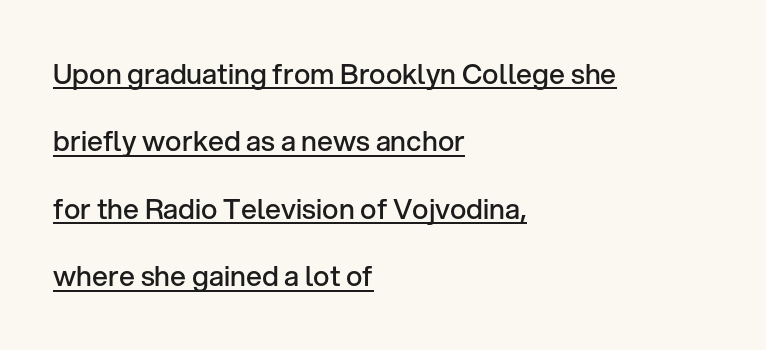
The image shows 28 px semibold sans-serif type, upright; set left-aligned, loose line spacing (2.41x), normal letter spacing, underlined; low stroke contrast and a medium x-height.
